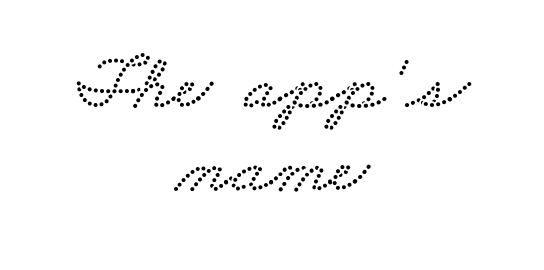
The image shows 80 px wide type; set centered, tight line spacing (1.04x), normal letter spacing, not underlined; low stroke contrast and a small x-height.
